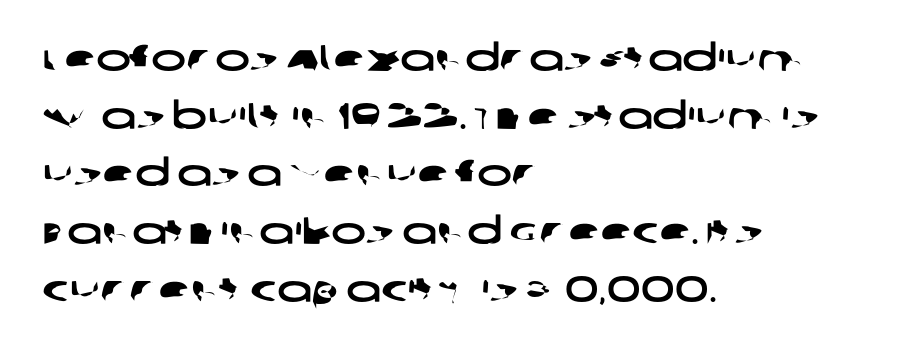
{"serif": "no", "width": "wide", "stroke_contrast": "low", "x_height": "large", "monospaced": "no", "underline": "no", "align": "left", "line_spacing": "normal", "line_spacing_ratio": 1.56, "letter_spacing": "normal", "letter_spacing_em": 0.0, "glyph_px": 37}
